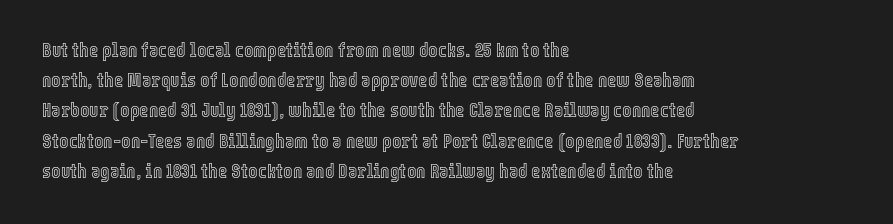
Q: Is the text italic (slanted)? A: No, it is upright.
Q: Is the text underlined? A: No.
Q: How is the paragraph aligned? A: Left-aligned.
Q: Is the spacing between letters normal or unusually wide? A: Normal.
Q: Is the spacing between lines tight, normal or loose? A: Normal.
